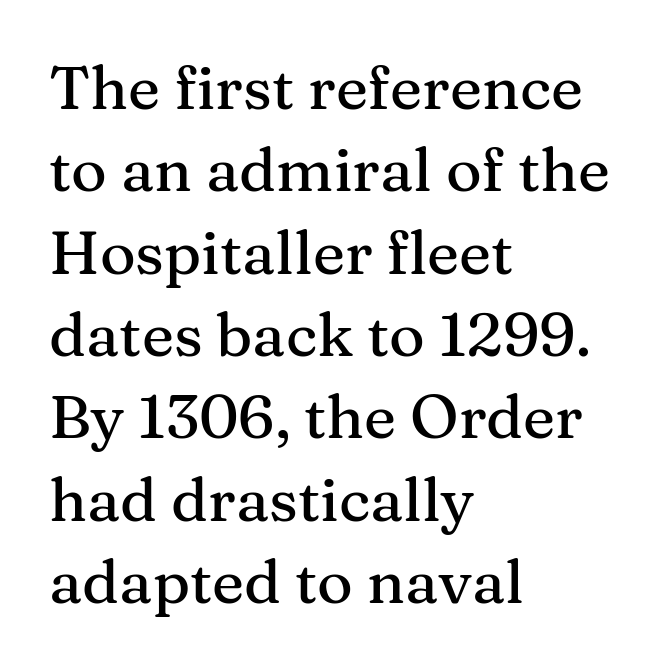
Q: Is the text italic (slanted)? A: No, it is upright.
Q: Is the typeface a serif or a sans-serif typeface? A: Serif.
Q: Is the text underlined? A: No.
Q: How is the paragraph aligned? A: Left-aligned.
Q: Is the spacing between letters normal or unusually wide? A: Normal.
Q: Is the spacing between lines tight, normal or loose? A: Normal.
Q: Width (condensed, normal, or wide)? A: Normal.
Q: Stroke contrast? A: Medium.
Q: x-height? A: Medium.
Q: Monospaced? A: No.
